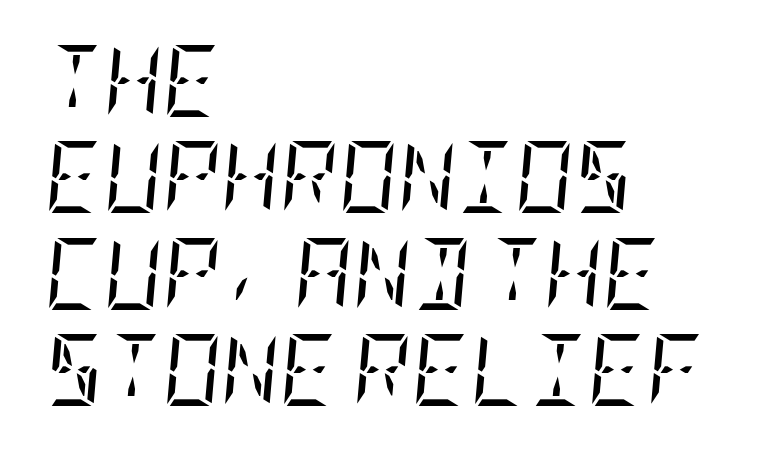
{"serif": "yes", "italic": "yes", "lean": "right", "slant_degrees": 5, "bold": "no", "weight": "regular", "width": "condensed", "stroke_contrast": "low", "x_height": "large", "underline": "no", "align": "left", "line_spacing": "normal", "line_spacing_ratio": 1.34, "letter_spacing": "normal", "letter_spacing_em": 0.0, "glyph_px": 72}
